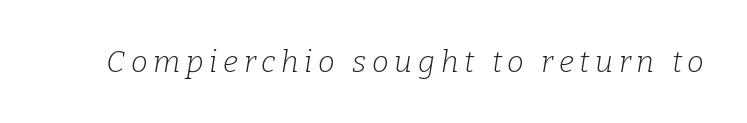
Small tapered or slab feet sit at the stroke ends, so this counts as serif. The passage shown is typed in a proportional face where columns would drift. Nothing heavy about these letters — not bold at all. Is the type slanted? Yes — the strokes lean at a clear angle.
